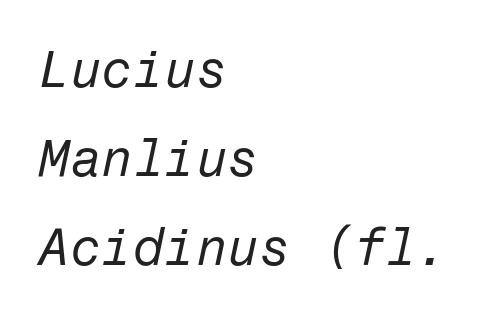
The font is comparable to plain body text, perhaps lighter. The setting favours the left margin, as ordinary paragraphs usually do. The face used here is rendered with its standard letterfit. Slanted lettering throughout.
